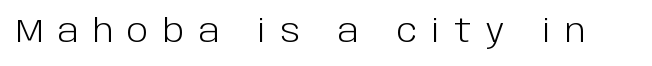
Posture: straight, roman, zero tilt. Weight class: somewhere from thin through regular. Glyph-to-glyph distance is far greater than everyday printed text. A sans-serif font was chosen for this passage. Note the varied advance widths — an 'i' is clearly narrower than an 'm'. The words here are not underlined.
